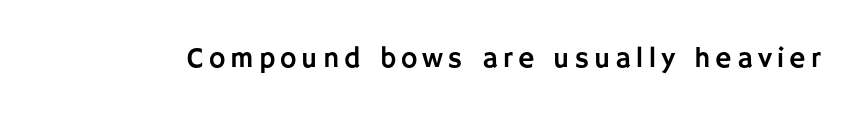
To sum up the face: it is a sans, with no serifs. Do the characters align in a grid? No, the font is proportional. Has an underline been added? It has not. Ordinary non-slanted type is in use.
